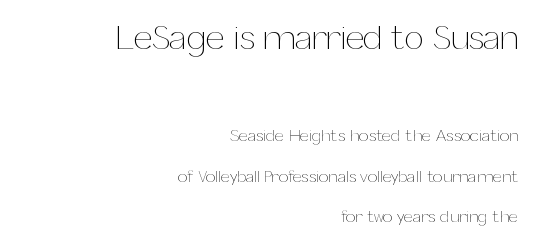
Q: Is the text bold? A: No.
Q: Is the text italic (slanted)? A: No, it is upright.
Q: Is the text underlined? A: No.
Q: How is the paragraph aligned? A: Right-aligned.
Q: Is the spacing between letters normal or unusually wide? A: Normal.
Q: Is the spacing between lines tight, normal or loose? A: Loose.
Q: Which block of text is set in a larger size, the first (top) or the second (bottom)? A: The first (top) one.
Q: Width (condensed, normal, or wide)? A: Normal.
Q: Stroke contrast? A: Medium.
Q: x-height? A: Medium.
Q: Monospaced? A: No.
